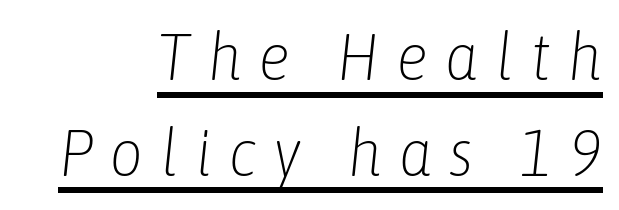
Italic? Definitely — the glyphs are oblique. Bold? No — there's no thickening of the strokes. The typesetter chose a ragged-left arrangement here. Do the characters align in a grid? No, the font is proportional.
